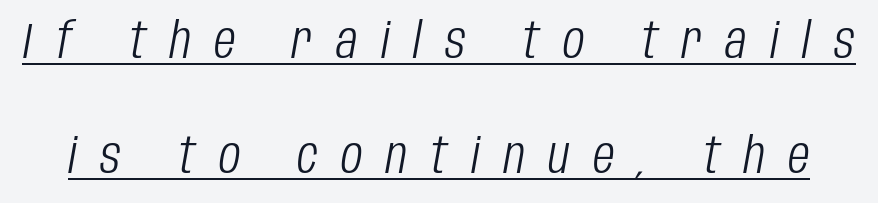
Proportional: the letters do not fall into vertical columns. Summary of weight: not heavy and not bold. The face used here appears with an underline applied. Italic? Definitely — the glyphs are oblique. A typesetter would call this heavily tracked-out type.
